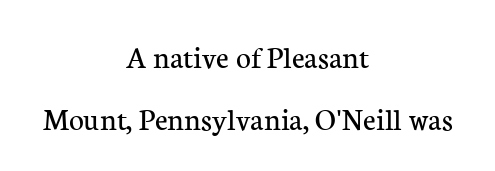
{"serif": "yes", "italic": "no", "bold": "no", "weight": "regular", "width": "normal", "stroke_contrast": "low", "x_height": "medium", "monospaced": "no", "underline": "no", "align": "center", "line_spacing": "loose", "line_spacing_ratio": 1.95, "letter_spacing": "normal", "letter_spacing_em": 0.0, "glyph_px": 32}
